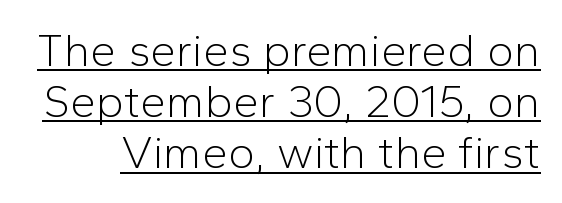
{"serif": "no", "italic": "no", "bold": "no", "weight": "light", "width": "normal", "stroke_contrast": "low", "x_height": "medium", "monospaced": "no", "underline": "yes", "line_spacing": "tight", "line_spacing_ratio": 1.11, "letter_spacing": "normal", "letter_spacing_em": 0.0, "glyph_px": 46}
